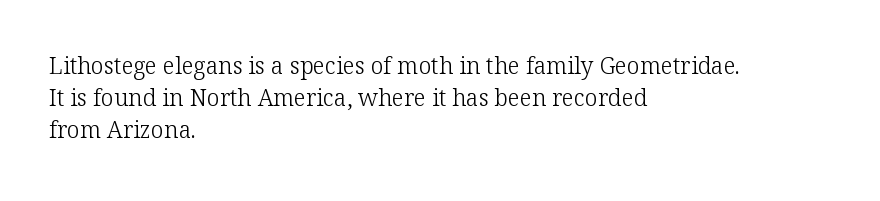
Q: Is the text bold? A: No.
Q: Is the text italic (slanted)? A: No, it is upright.
Q: Is the text underlined? A: No.
Q: How is the paragraph aligned? A: Left-aligned.
Q: Is the spacing between letters normal or unusually wide? A: Normal.
Q: Is the spacing between lines tight, normal or loose? A: Normal.
